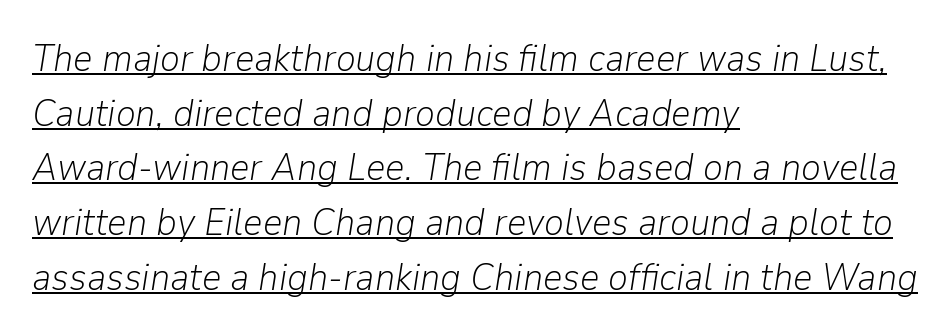
Honestly, the underline is the first thing you notice here. These lines are rendered in a variable-pitch font. Students, observe: this is what conventionally led text looks like. The type is set solid horizontally, with unmodified tracking. A quiet, ordinary-to-light weight characterises the typeface. The glyphs look as if they've been sheared to an angle.
